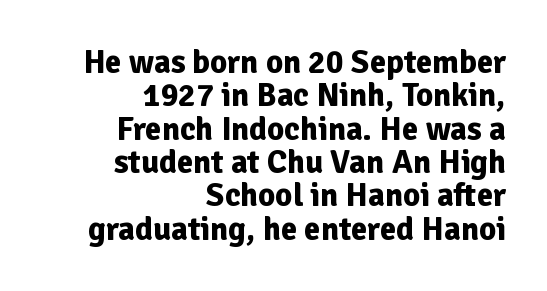
The image shows 33 px bold sans-serif type, upright; set right-aligned, tight line spacing (1.01x), normal letter spacing, not underlined; low stroke contrast and a medium x-height.
